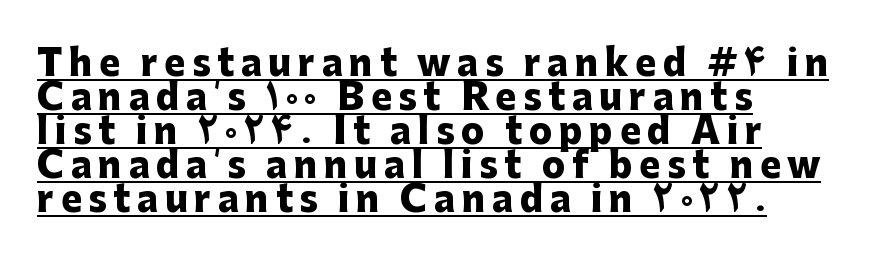
{"serif": "no", "italic": "no", "bold": "yes", "weight": "heavy", "width": "normal", "stroke_contrast": "low", "x_height": "medium", "monospaced": "no", "underline": "yes", "align": "left", "line_spacing": "tight", "line_spacing_ratio": 0.97, "glyph_px": 35}
